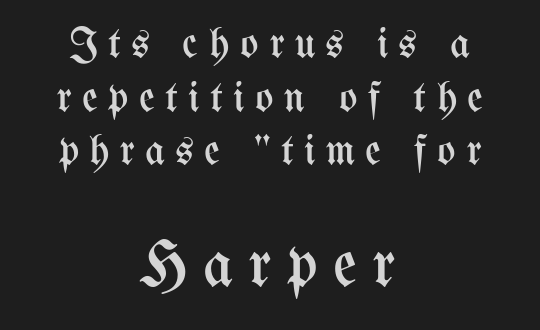
The lines in this sample share a center point and differ in where they start and stop. Here the designer chose a conventional face with non-uniform glyph widths. Vertical stems look standard width or narrower in stroke. Rendered with straight, roman letterforms. Visually, the bottom section dominates because its glyphs are scaled up. A clean baseline with only descenders dipping below it.
